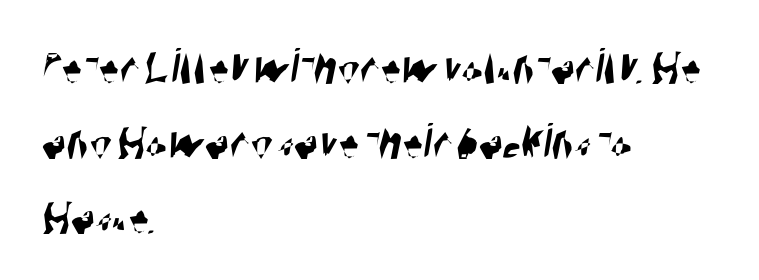
Unlike a traditional serif, this face leaves its strokes unadorned. Layout note: lines flush left. A typesetter would call this leading conventional body-copy spacing. Here the designer chose a conventional face with non-uniform glyph widths.
